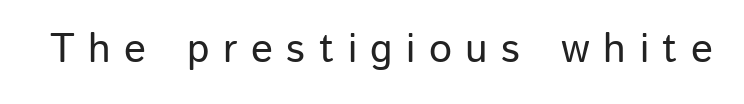
Classification — sans serif. Unmarked baselines from the first word to the last. Vertical strokes here are truly vertical. Glyph-to-glyph distance is far greater than everyday printed text.
